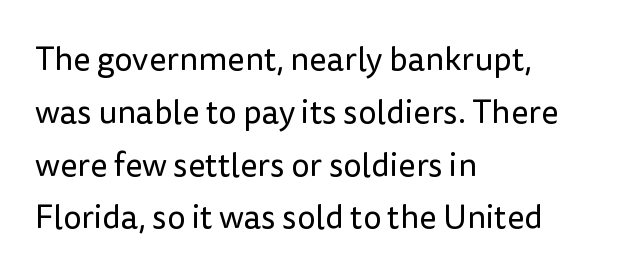
{"serif": "no", "italic": "no", "bold": "no", "weight": "regular", "width": "normal", "stroke_contrast": "low", "x_height": "medium", "monospaced": "no", "underline": "no", "align": "left", "line_spacing": "normal", "line_spacing_ratio": 1.6, "letter_spacing": "normal", "letter_spacing_em": 0.0, "glyph_px": 33}
